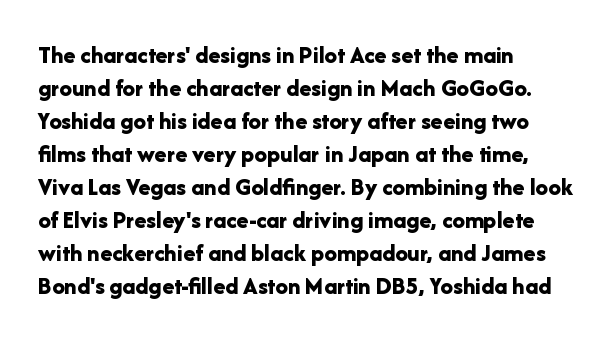
A full-strength bold gives these letters their thick strokes. The gaps between neighbouring characters are ordinary and unremarkable. The lines sit at an ordinary, default distance from one another. Descender tails drop into unmarked territory.
